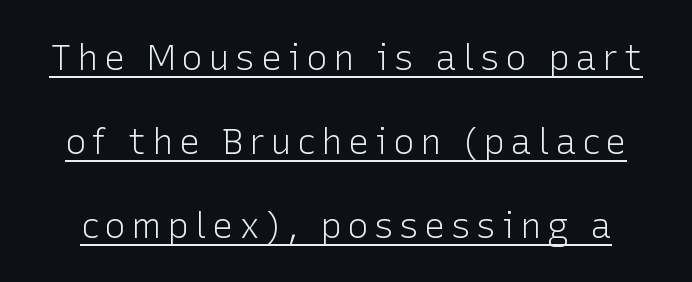
The image shows 36 px light sans-serif type, upright; set loose line spacing (2.33x), underlined; low stroke contrast and a medium x-height.
